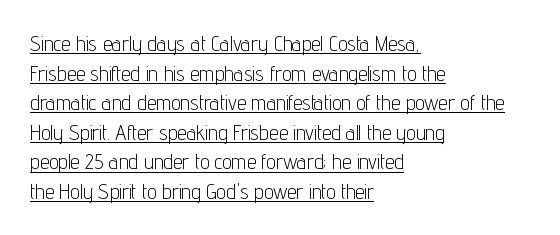
Q: Is the text bold? A: No.
Q: Is the text italic (slanted)? A: No, it is upright.
Q: Is the text underlined? A: Yes.
Q: How is the paragraph aligned? A: Left-aligned.
Q: Is the spacing between letters normal or unusually wide? A: Normal.
Q: Is the spacing between lines tight, normal or loose? A: Normal.
